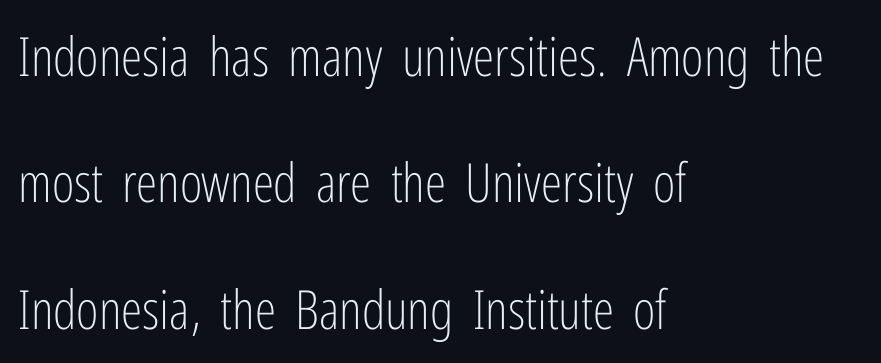
The image shows 54 px light, condensed sans-serif type, upright; set left-aligned, loose line spacing (2.34x), normal letter spacing, not underlined; low stroke contrast and a medium x-height.
